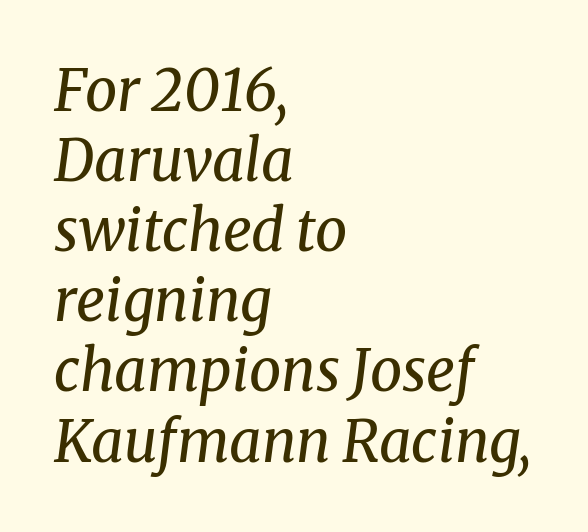
The rendering uses natural spacing where letterforms have individual widths. Nobody touched the tracking dial on this one. Compared with a centered layout, this one pins lines to the left instead. The rendering applies a slant to the glyphs.
